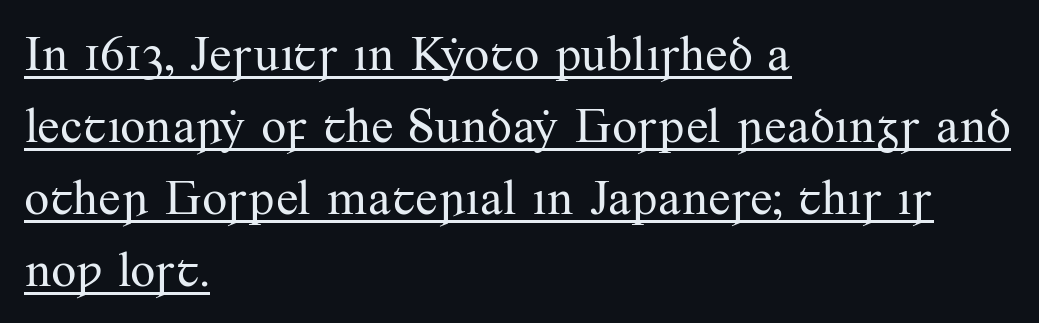
No chunkiness to these letters — they're not bold. Casual observation: everything's shoved over to the left. This is underlined copy, the kind a proofreader might mark for attention. Regarding leading, the lines here are spaced in the standard way. Examine the stroke ends and you'll spot serifs. This rendering leaves character spacing at its baseline value.
